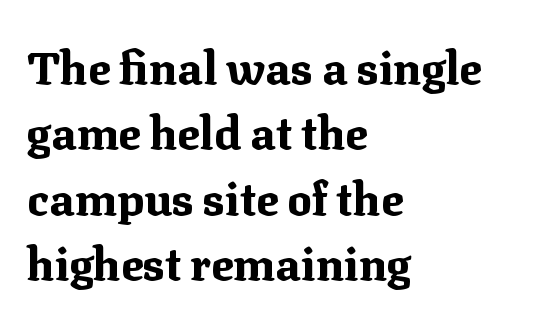
The image shows 46 px bold serif type, upright; set left-aligned, normal line spacing (1.42x), normal letter spacing, not underlined; medium stroke contrast and a medium x-height.
